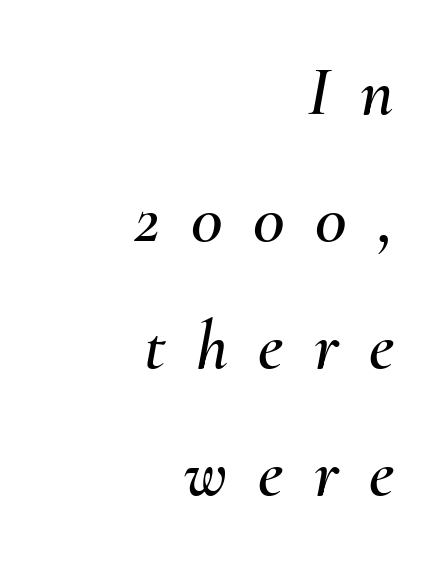
Q: Is the text italic (slanted)? A: Yes, it leans right by about 10 degrees.
Q: Is the text underlined? A: No.
Q: How is the paragraph aligned? A: Right-aligned.
Q: Is the spacing between letters normal or unusually wide? A: Unusually wide.
Q: Width (condensed, normal, or wide)? A: Normal.
Q: Stroke contrast? A: Medium.
Q: x-height? A: Small.
Q: Monospaced? A: No.
